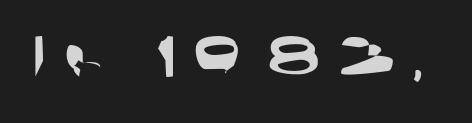
{"serif": "no", "width": "wide", "stroke_contrast": "low", "x_height": "medium", "monospaced": "no", "underline": "no", "letter_spacing": "wide", "letter_spacing_em": 0.29, "glyph_px": 58}
